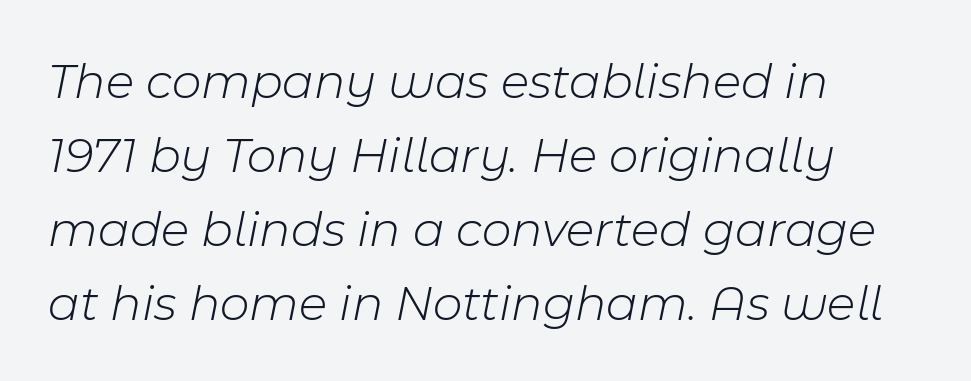
You can tell it's italic because the verticals aren't actually vertical. The letters advance in unequal steps, a hallmark of proportional type. Heft: none added — not bold. Honestly, there is no underline to notice here at all. Successive baselines arrive at the customary interval.
